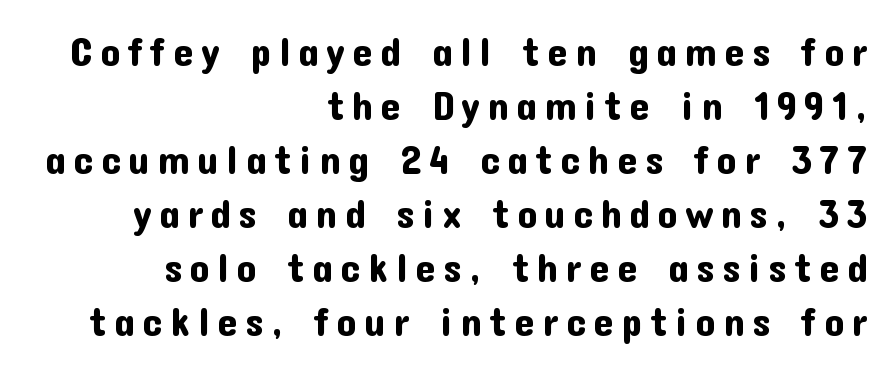
Q: Is the text italic (slanted)? A: No, it is upright.
Q: Is the typeface a serif or a sans-serif typeface? A: Sans-serif.
Q: Is the text underlined? A: No.
Q: How is the paragraph aligned? A: Right-aligned.
Q: Is the spacing between lines tight, normal or loose? A: Normal.
Q: Width (condensed, normal, or wide)? A: Normal.
Q: Stroke contrast? A: Low.
Q: x-height? A: Medium.
Q: Monospaced? A: No.
